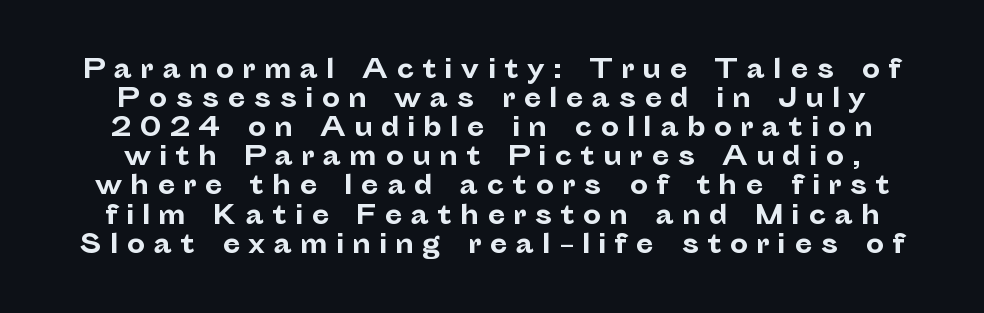
The image shows 26 px bold type, upright; set tight line spacing (1.12x), unusually wide letter spacing (+0.31 em), not underlined.
